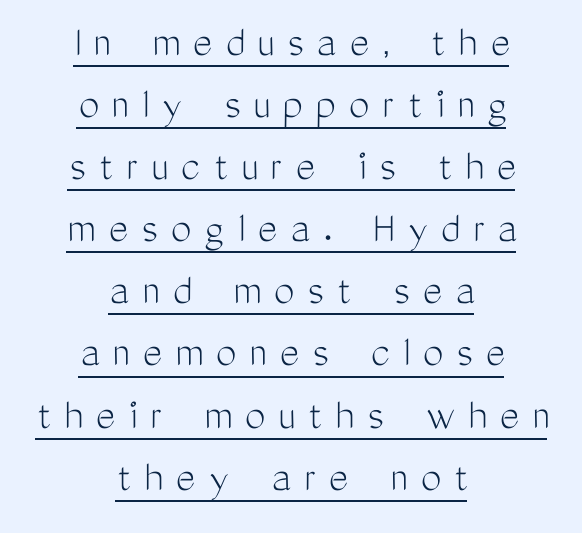
A continuous stroke trails under the words, as in a hyperlink. The characters display no serif detailing; their extremities are plain. The rendering uses natural spacing where letterforms have individual widths. Letter spacing: wide. If you measured baseline to baseline, you'd find a middling distance.
